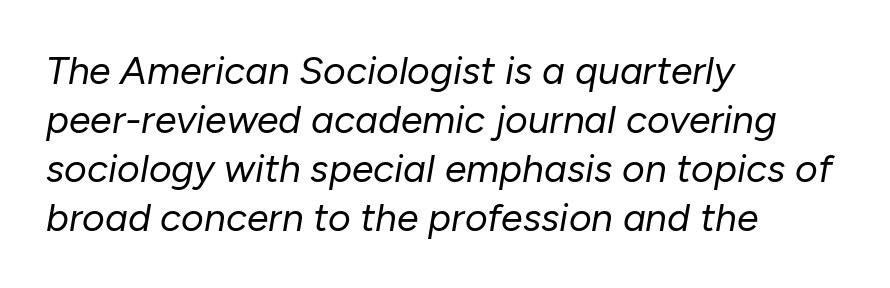
The image shows 39 px regular-weight type, italic (leaning right); set left-aligned, normal line spacing (1.26x), normal letter spacing, not underlined; low stroke contrast and a medium x-height.
